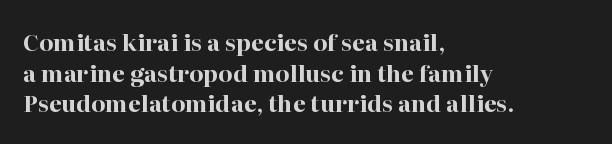
The image shows 23 px bold type, upright; set left-aligned, normal line spacing (1.33x), normal letter spacing, not underlined.
